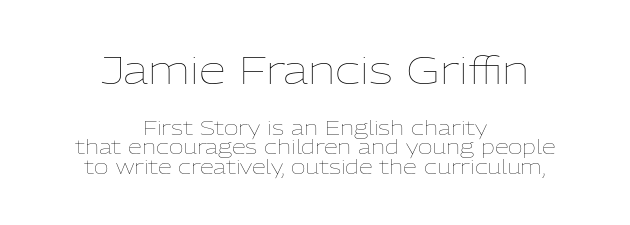
Q: Is the text bold? A: No.
Q: Is the text italic (slanted)? A: No, it is upright.
Q: Is the text underlined? A: No.
Q: How is the paragraph aligned? A: Centered.
Q: Is the spacing between letters normal or unusually wide? A: Normal.
Q: Is the spacing between lines tight, normal or loose? A: Tight.
Q: Which block of text is set in a larger size, the first (top) or the second (bottom)? A: The first (top) one.
Q: Width (condensed, normal, or wide)? A: Normal.
Q: Stroke contrast? A: Low.
Q: x-height? A: Medium.
Q: Monospaced? A: No.
